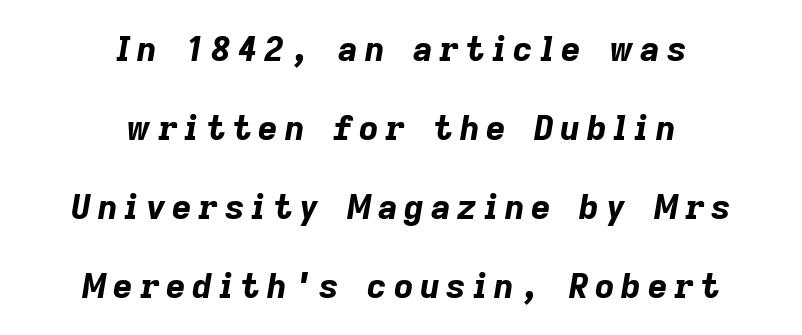
Q: Is the text bold? A: Yes.
Q: Is the text italic (slanted)? A: Yes, it leans right by about 9 degrees.
Q: Is the text underlined? A: No.
Q: How is the paragraph aligned? A: Centered.
Q: Is the spacing between letters normal or unusually wide? A: Unusually wide.
Q: Is the spacing between lines tight, normal or loose? A: Loose.
Q: Width (condensed, normal, or wide)? A: Normal.
Q: Stroke contrast? A: Low.
Q: x-height? A: Medium.
Q: Monospaced? A: No.
